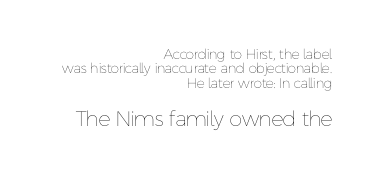
{"italic": "no", "bold": "no", "underline": "no", "align": "right", "line_spacing": "tight", "line_spacing_ratio": 1.03, "letter_spacing": "normal", "letter_spacing_em": 0.0, "larger_block": "second", "size_ratio": 1.5, "glyph_px": 21}
